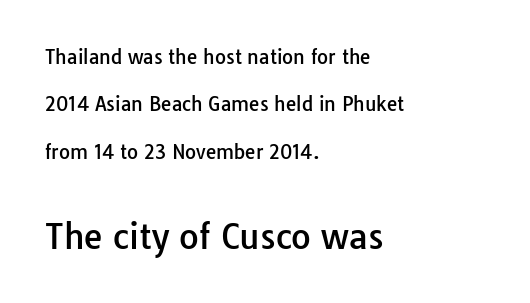
Q: Is the text italic (slanted)? A: No, it is upright.
Q: Is the typeface a serif or a sans-serif typeface? A: Sans-serif.
Q: Is the text underlined? A: No.
Q: How is the paragraph aligned? A: Left-aligned.
Q: Is the spacing between letters normal or unusually wide? A: Normal.
Q: Is the spacing between lines tight, normal or loose? A: Loose.
Q: Which block of text is set in a larger size, the first (top) or the second (bottom)? A: The second (bottom) one.
Q: Width (condensed, normal, or wide)? A: Normal.
Q: Stroke contrast? A: Low.
Q: x-height? A: Medium.
Q: Monospaced? A: No.
